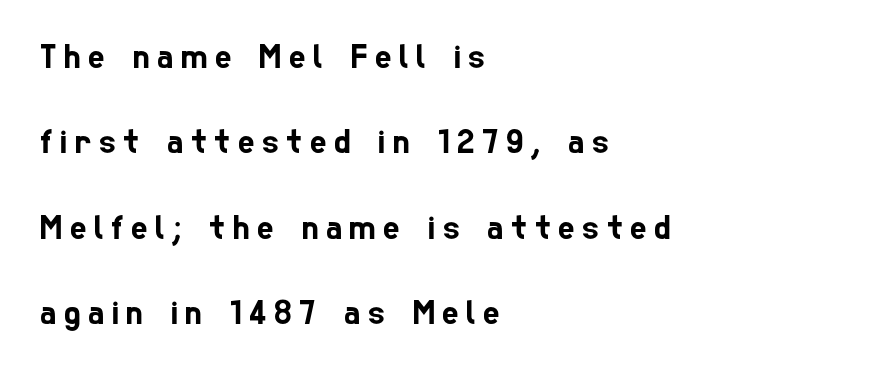
Successive baselines arrive slowly, with a big drop between each. Someone cranked the tracking dial way up on this one. The rendering uses natural spacing where letterforms have individual widths. Each line starts at the same left margin while the right side varies.
